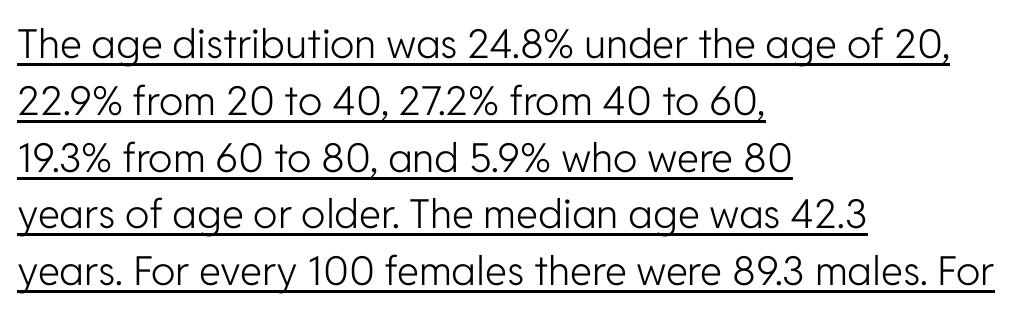
Q: Is the text bold? A: No.
Q: Is the text italic (slanted)? A: No, it is upright.
Q: Is the typeface a serif or a sans-serif typeface? A: Sans-serif.
Q: Is the text underlined? A: Yes.
Q: How is the paragraph aligned? A: Left-aligned.
Q: Is the spacing between letters normal or unusually wide? A: Normal.
Q: Is the spacing between lines tight, normal or loose? A: Normal.
Q: Width (condensed, normal, or wide)? A: Normal.
Q: Stroke contrast? A: Low.
Q: x-height? A: Medium.
Q: Monospaced? A: No.
